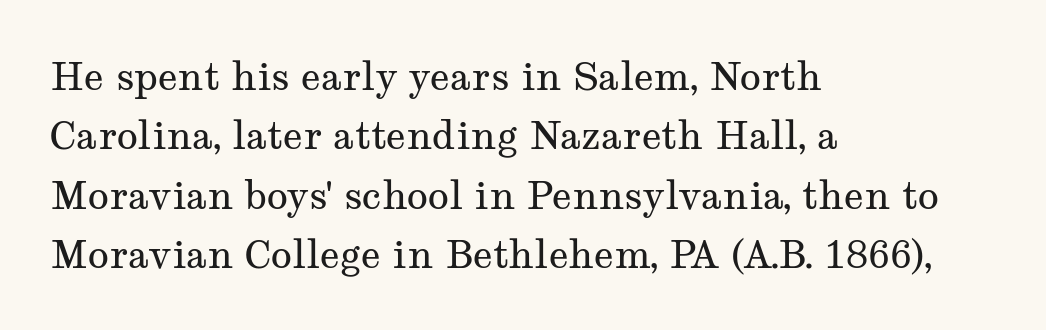
Characters remain perfectly vertical along every line. The type family on display is of the serif kind. Note the varied advance widths — an 'i' is clearly narrower than an 'm'. If you drew a ruler down the left edge, every line would touch it. The block of text has a typical density, with ordinary space between rows.
